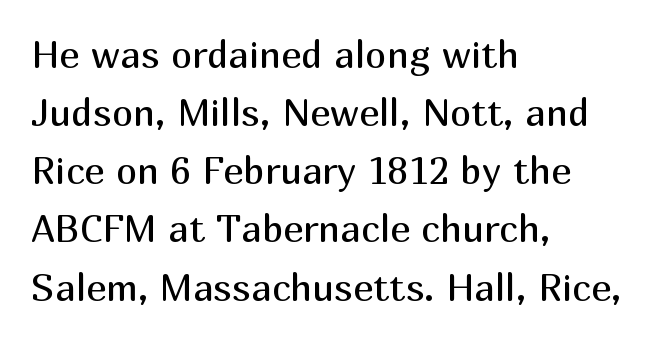
Q: Is the text bold? A: No.
Q: Is the text italic (slanted)? A: No, it is upright.
Q: Is the typeface a serif or a sans-serif typeface? A: Sans-serif.
Q: Is the text underlined? A: No.
Q: How is the paragraph aligned? A: Left-aligned.
Q: Is the spacing between letters normal or unusually wide? A: Normal.
Q: Is the spacing between lines tight, normal or loose? A: Normal.
Q: Width (condensed, normal, or wide)? A: Normal.
Q: Stroke contrast? A: Medium.
Q: x-height? A: Medium.
Q: Monospaced? A: No.
